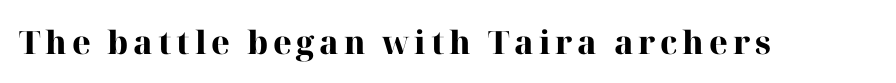
Q: Is the text bold? A: Yes.
Q: Is the text italic (slanted)? A: No, it is upright.
Q: Is the typeface a serif or a sans-serif typeface? A: Serif.
Q: Is the text underlined? A: No.
Q: Width (condensed, normal, or wide)? A: Normal.
Q: Stroke contrast? A: High.
Q: x-height? A: Medium.
Q: Monospaced? A: No.
